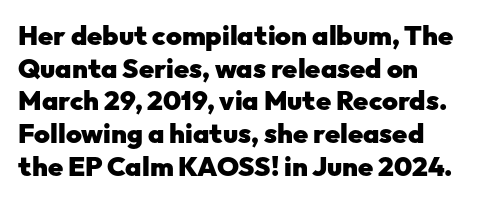
{"italic": "no", "bold": "yes", "underline": "no", "line_spacing_ratio": 1.21, "letter_spacing": "normal", "letter_spacing_em": 0.0, "glyph_px": 27}
